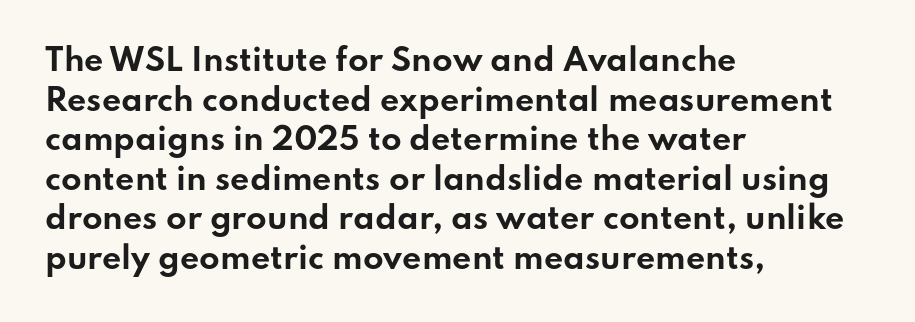
Q: Is the text bold? A: Yes.
Q: Is the text italic (slanted)? A: No, it is upright.
Q: Is the typeface a serif or a sans-serif typeface? A: Sans-serif.
Q: Is the text underlined? A: No.
Q: How is the paragraph aligned? A: Left-aligned.
Q: Is the spacing between letters normal or unusually wide? A: Normal.
Q: Is the spacing between lines tight, normal or loose? A: Normal.
Q: Width (condensed, normal, or wide)? A: Wide.
Q: Stroke contrast? A: Low.
Q: x-height? A: Small.
Q: Monospaced? A: No.
